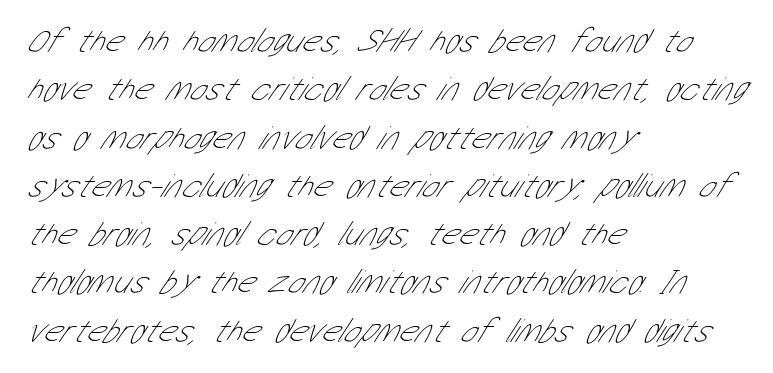
Q: Is the text bold? A: No.
Q: Is the typeface a serif or a sans-serif typeface? A: Sans-serif.
Q: Is the text underlined? A: No.
Q: How is the paragraph aligned? A: Left-aligned.
Q: Is the spacing between letters normal or unusually wide? A: Normal.
Q: Is the spacing between lines tight, normal or loose? A: Normal.
Q: Width (condensed, normal, or wide)? A: Condensed.
Q: Stroke contrast? A: Low.
Q: x-height? A: Medium.
Q: Monospaced? A: No.
